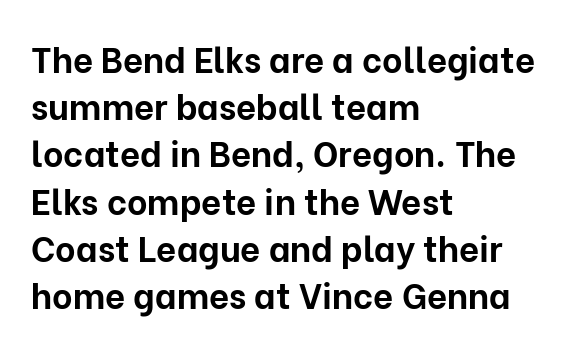
The image shows 35 px bold sans-serif type, upright; set left-aligned, normal line spacing (1.35x), normal letter spacing, not underlined; low stroke contrast and a medium x-height.
